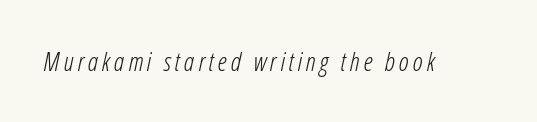
The weight tops out at a normal text grade. Italic? Definitely — the glyphs are oblique. This rendering features lettering with no underline.
